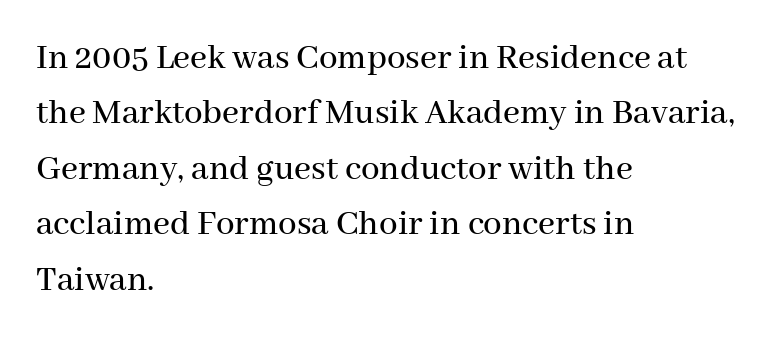
Classification — serif. Is there much room between lines? A standard amount, neither cramped nor airy. Unmarked baselines from the first word to the last. Left-aligned paragraph, ragged on the right. You could call the tracking neutral — neither tight nor loose. The type sits square on the baseline with zero lean.
